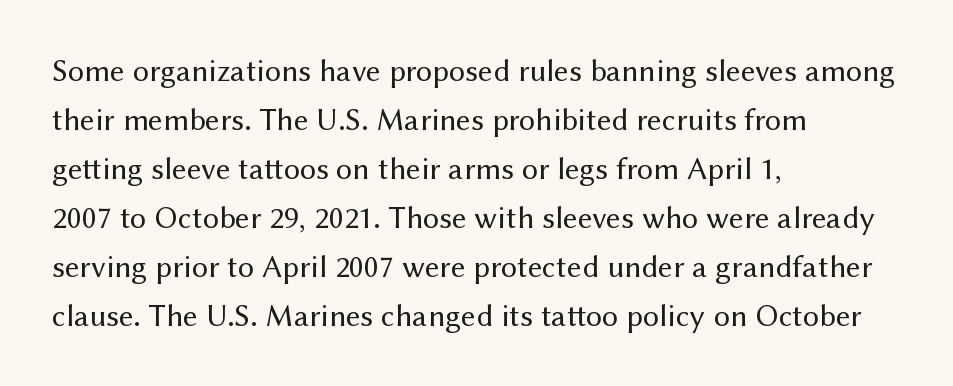
{"serif": "no", "italic": "no", "bold": "no", "weight": "regular", "width": "normal", "stroke_contrast": "medium", "x_height": "medium", "monospaced": "no", "underline": "no", "align": "left", "line_spacing": "normal", "line_spacing_ratio": 1.53, "letter_spacing": "normal", "letter_spacing_em": 0.0, "glyph_px": 32}
